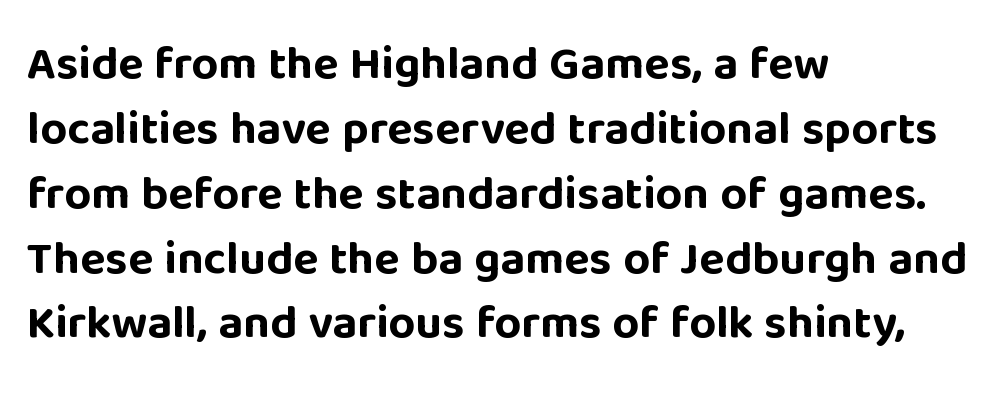
The image shows 47 px bold sans-serif type, upright; set left-aligned, normal line spacing (1.38x), normal letter spacing, not underlined; low stroke contrast and a large x-height.
